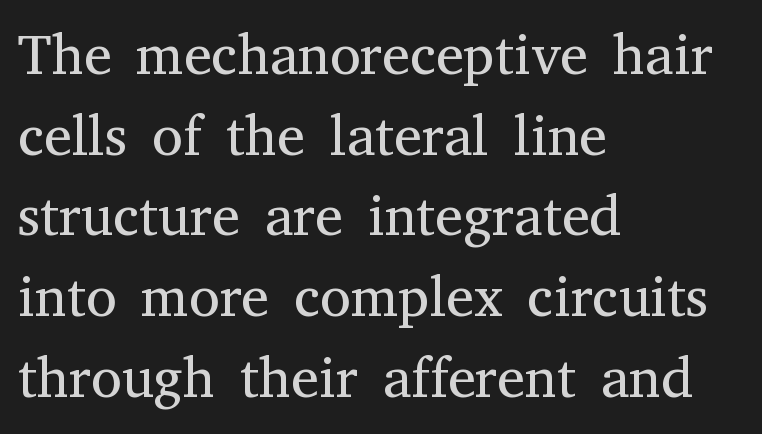
Unmarked baselines from the first word to the last. You can tell it's not italic because the verticals are truly vertical. The letters advance in unequal steps, a hallmark of proportional type. Does the leading feel generous? No, just average. This is not heavy type; no bold has been used.
